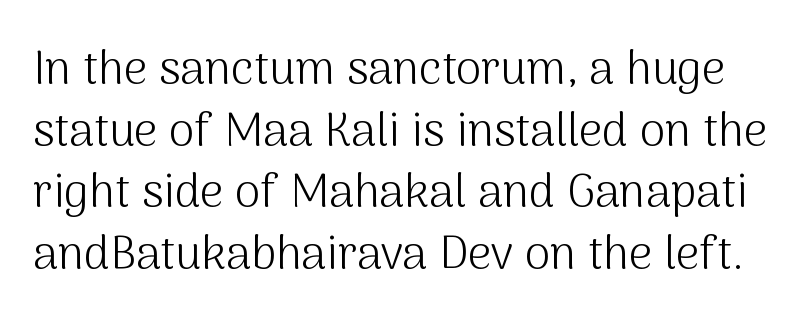
{"serif": "no", "italic": "no", "bold": "no", "weight": "light", "width": "normal", "stroke_contrast": "medium", "x_height": "medium", "monospaced": "no", "underline": "no", "line_spacing": "normal", "line_spacing_ratio": 1.34, "letter_spacing": "normal", "letter_spacing_em": 0.0, "glyph_px": 46}
